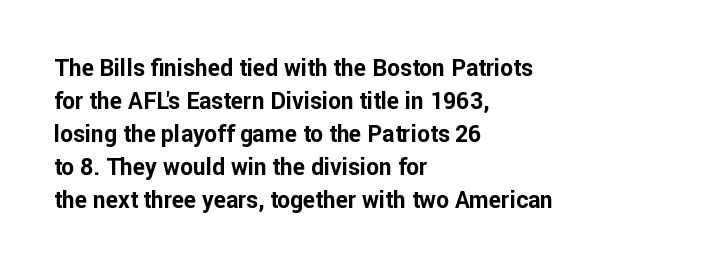
Q: Is the text bold? A: Yes.
Q: Is the text italic (slanted)? A: No, it is upright.
Q: Is the text underlined? A: No.
Q: How is the paragraph aligned? A: Left-aligned.
Q: Is the spacing between letters normal or unusually wide? A: Normal.
Q: Is the spacing between lines tight, normal or loose? A: Normal.
